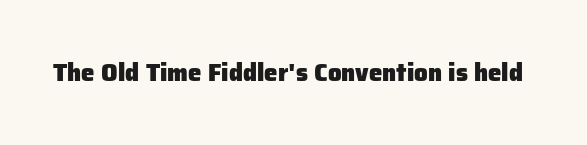
Q: Is the text bold? A: Yes.
Q: Is the text italic (slanted)? A: No, it is upright.
Q: Is the text underlined? A: No.
Q: Is the spacing between letters normal or unusually wide? A: Normal.
